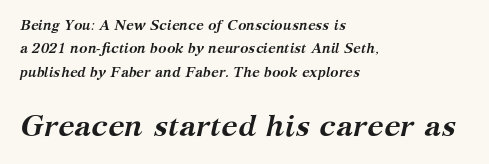
Q: Is the text bold? A: Yes.
Q: Is the text italic (slanted)? A: Yes, it leans right by about 12 degrees.
Q: Is the typeface a serif or a sans-serif typeface? A: Serif.
Q: Is the text underlined? A: No.
Q: How is the paragraph aligned? A: Left-aligned.
Q: Is the spacing between letters normal or unusually wide? A: Normal.
Q: Is the spacing between lines tight, normal or loose? A: Normal.
Q: Which block of text is set in a larger size, the first (top) or the second (bottom)? A: The second (bottom) one.
Q: Width (condensed, normal, or wide)? A: Normal.
Q: Stroke contrast? A: Medium.
Q: x-height? A: Medium.
Q: Monospaced? A: No.
